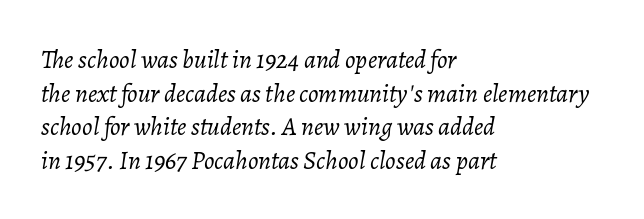
The rendering anchors every line to the left-hand side. The designer left line spacing at the default. If you drew a line through each stem, it would be angled. The strokes carry an ordinary text weight at most.
